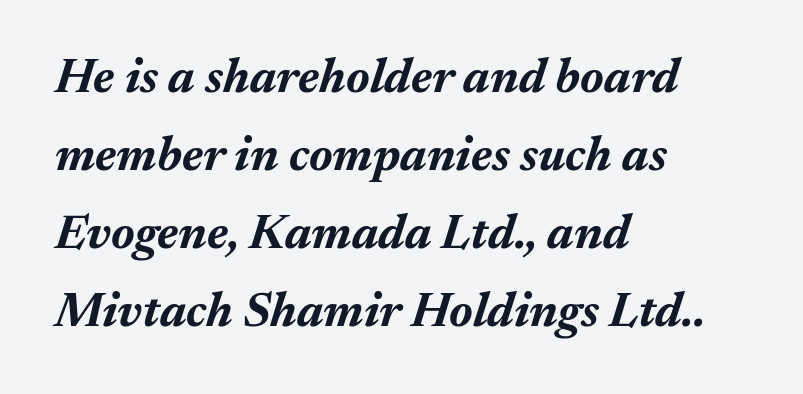
The image shows 49 px bold type, italic (leaning right); set left-aligned, normal line spacing (1.59x), normal letter spacing, not underlined; medium stroke contrast and a medium x-height.
